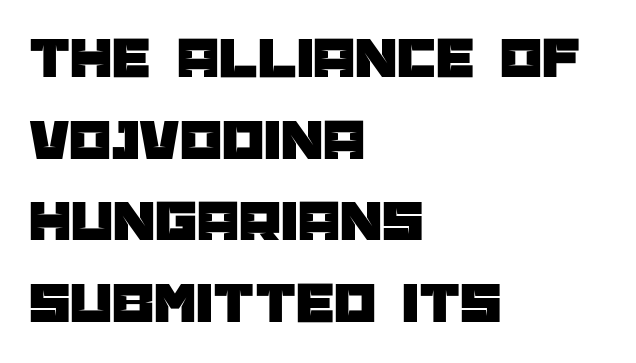
{"serif": "no", "italic": "no", "width": "normal", "stroke_contrast": "low", "x_height": "large", "monospaced": "no", "underline": "no", "align": "left", "line_spacing": "normal", "line_spacing_ratio": 1.36, "letter_spacing": "normal", "letter_spacing_em": 0.0, "glyph_px": 60}
